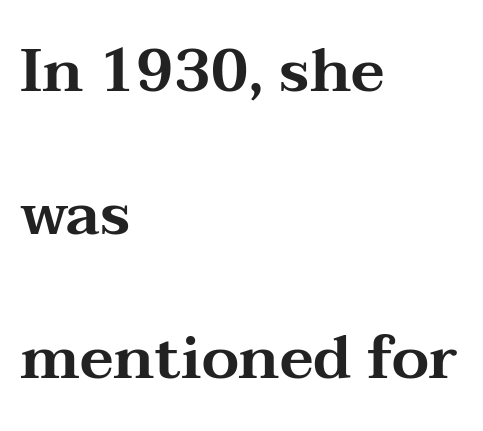
Clear beneath every line of the passage. Italic? Not at all — the glyphs are vertical. Spacing verdict: proportional, widths tailored to each character. These lines keep a tight, regular rhythm from letter to letter. The text was rendered using a seriffed face with decorative stroke endings.
